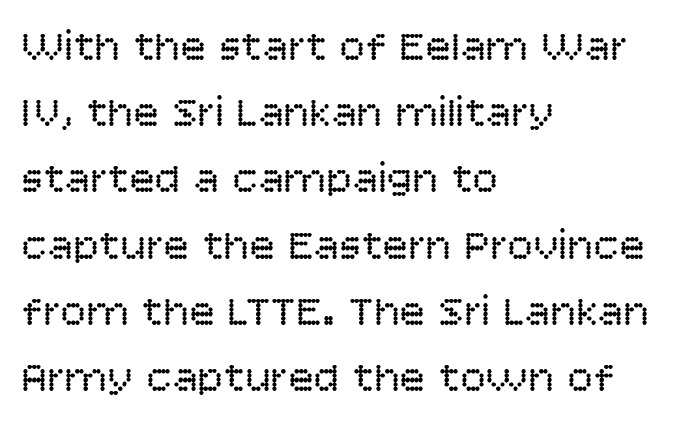
{"serif": "no", "italic": "no", "bold": "no", "weight": "regular", "width": "normal", "stroke_contrast": "low", "x_height": "large", "monospaced": "no", "underline": "no", "align": "left", "line_spacing": "normal", "line_spacing_ratio": 1.54, "letter_spacing": "normal", "letter_spacing_em": 0.0, "glyph_px": 43}
